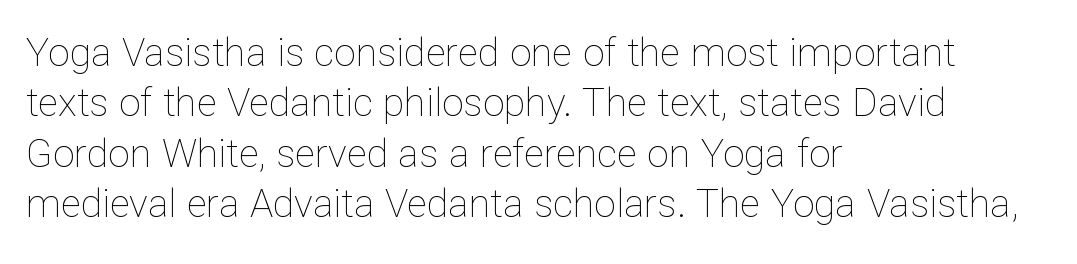
These lines are set flush left with a ragged right edge. This rendering leaves character spacing at its baseline value. The typeface has the unassuming heft of standard copy or less. Descenders are the only things crossing below the line. If you drew a line through each stem, it would be perfectly vertical.
